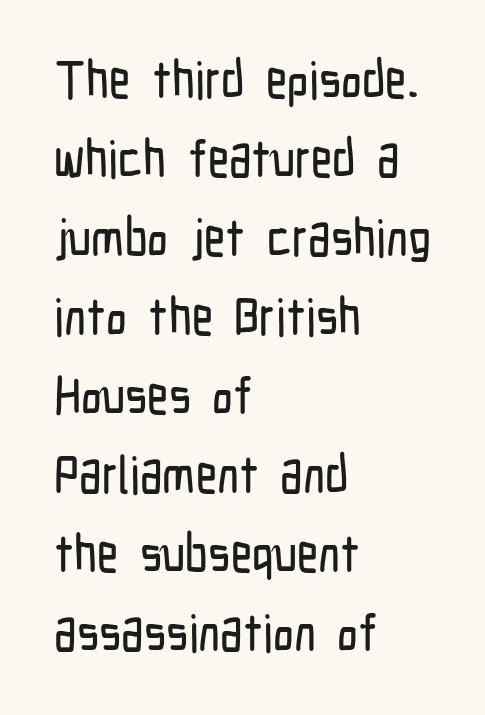
Q: Is the text italic (slanted)? A: No, it is upright.
Q: Is the typeface a serif or a sans-serif typeface? A: Sans-serif.
Q: Is the text underlined? A: No.
Q: How is the paragraph aligned? A: Left-aligned.
Q: Is the spacing between letters normal or unusually wide? A: Normal.
Q: Is the spacing between lines tight, normal or loose? A: Normal.
Q: Width (condensed, normal, or wide)? A: Condensed.
Q: Stroke contrast? A: Low.
Q: x-height? A: Medium.
Q: Monospaced? A: No.
